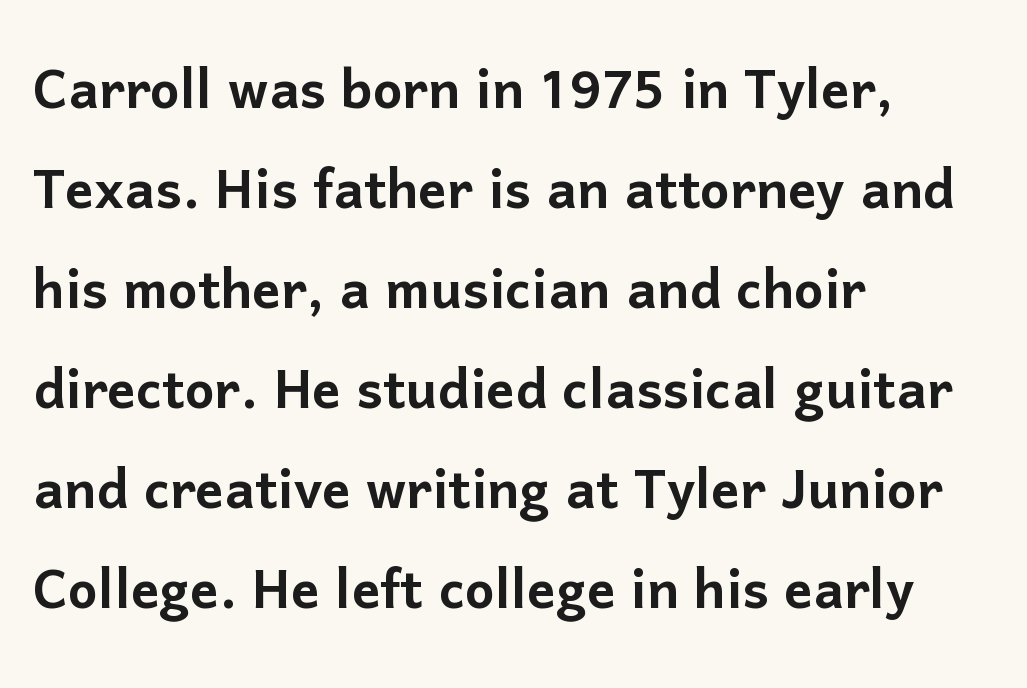
Q: Is the text italic (slanted)? A: No, it is upright.
Q: Is the typeface a serif or a sans-serif typeface? A: Sans-serif.
Q: Is the text underlined? A: No.
Q: How is the paragraph aligned? A: Left-aligned.
Q: Is the spacing between letters normal or unusually wide? A: Normal.
Q: Is the spacing between lines tight, normal or loose? A: Normal.
Q: Width (condensed, normal, or wide)? A: Normal.
Q: Stroke contrast? A: Low.
Q: x-height? A: Medium.
Q: Monospaced? A: No.
